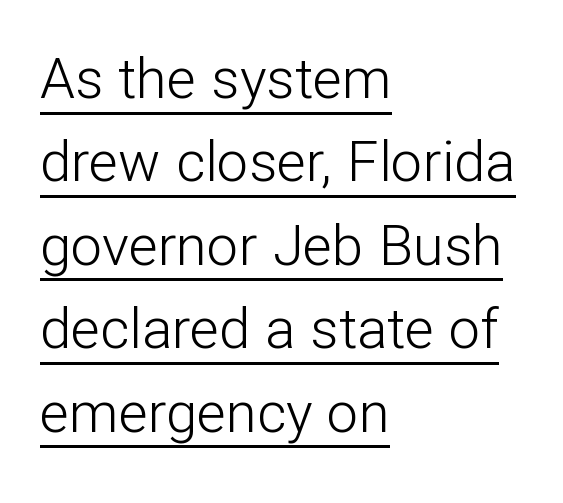
The image shows 56 px light sans-serif type, upright; set left-aligned, normal line spacing (1.49x), normal letter spacing, underlined; low stroke contrast and a medium x-height.
